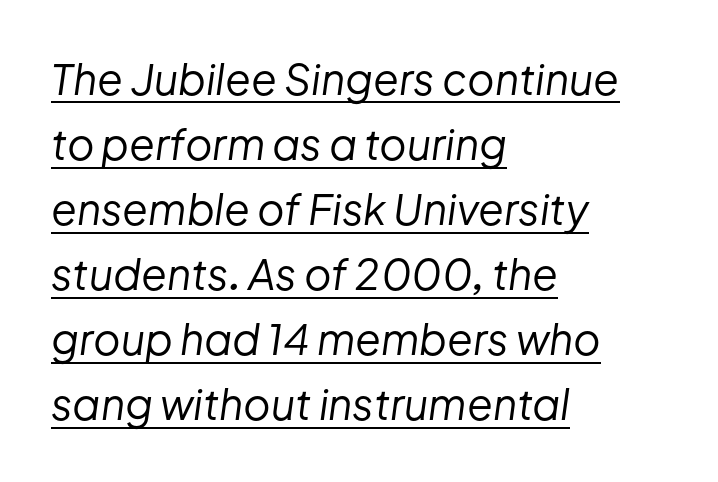
{"italic": "yes", "lean": "right", "slant_degrees": 8, "bold": "no", "weight": "regular", "width": "normal", "stroke_contrast": "low", "x_height": "medium", "monospaced": "no", "underline": "yes", "align": "left", "line_spacing": "normal", "line_spacing_ratio": 1.55, "letter_spacing": "normal", "letter_spacing_em": 0.0, "glyph_px": 42}
